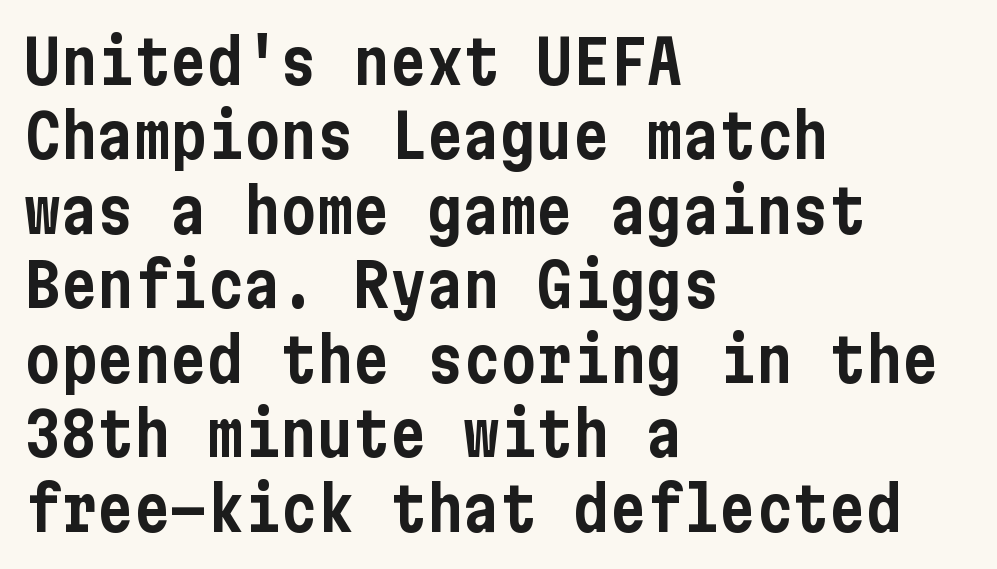
Q: Is the text italic (slanted)? A: No, it is upright.
Q: Is the typeface a serif or a sans-serif typeface? A: Sans-serif.
Q: Is the text underlined? A: No.
Q: How is the paragraph aligned? A: Left-aligned.
Q: Is the spacing between letters normal or unusually wide? A: Normal.
Q: Width (condensed, normal, or wide)? A: Condensed.
Q: Stroke contrast? A: Low.
Q: x-height? A: Medium.
